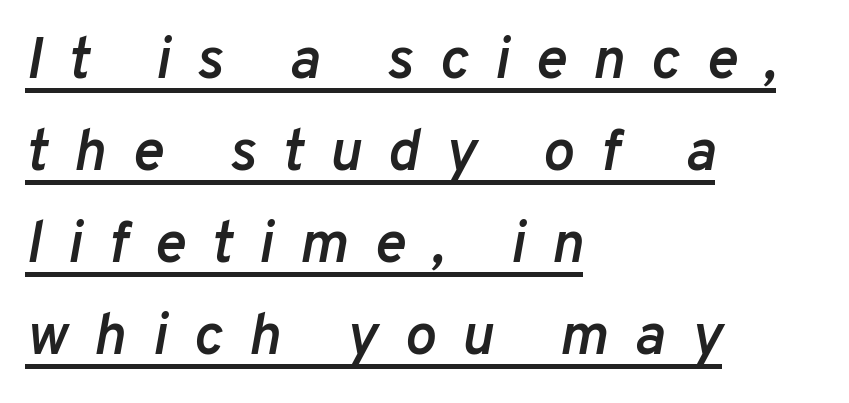
The image shows 59 px semibold type, italic (leaning right); set left-aligned, normal line spacing (1.56x), unusually wide letter spacing (+0.44 em), underlined; low stroke contrast and a medium x-height.
